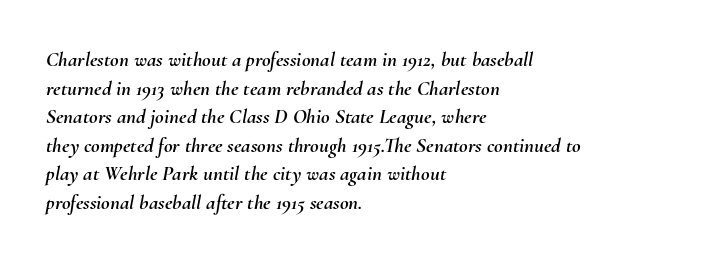
{"italic": "yes", "lean": "right", "slant_degrees": 10, "underline": "no", "align": "left", "line_spacing": "normal", "line_spacing_ratio": 1.36, "letter_spacing": "normal", "letter_spacing_em": 0.0, "glyph_px": 21}
